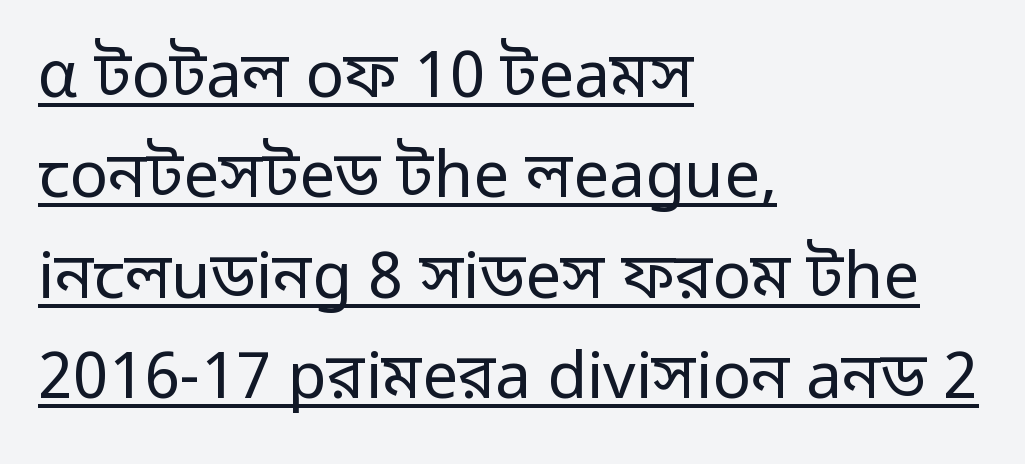
{"serif": "no", "italic": "no", "bold": "no", "weight": "regular", "width": "normal", "stroke_contrast": "low", "x_height": "medium", "monospaced": "no", "underline": "yes", "align": "left", "line_spacing": "normal", "line_spacing_ratio": 1.57, "letter_spacing": "normal", "letter_spacing_em": 0.0, "glyph_px": 64}
